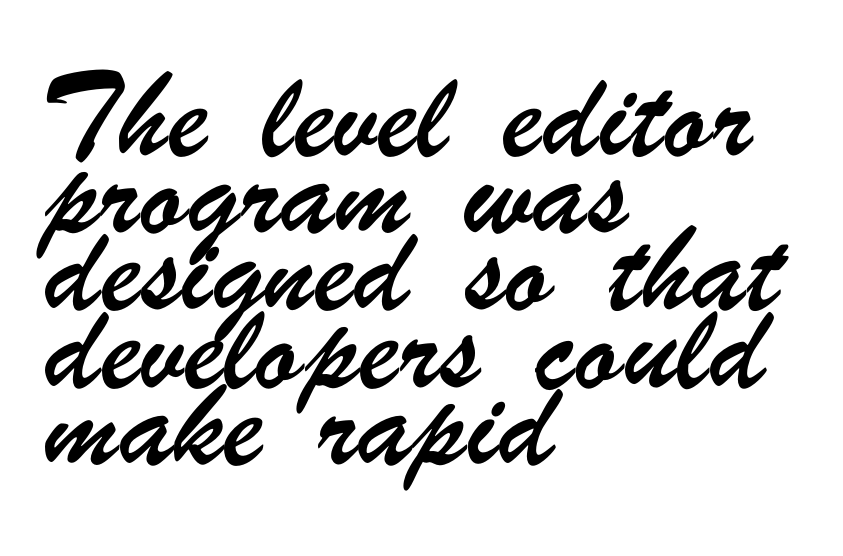
This sample uses plain, unmodified letter spacing. A normal amount of white space separates one row of letters from the next. A clean baseline with only descenders dipping below it. The passage is arranged the way most books set body copy — flush left.
